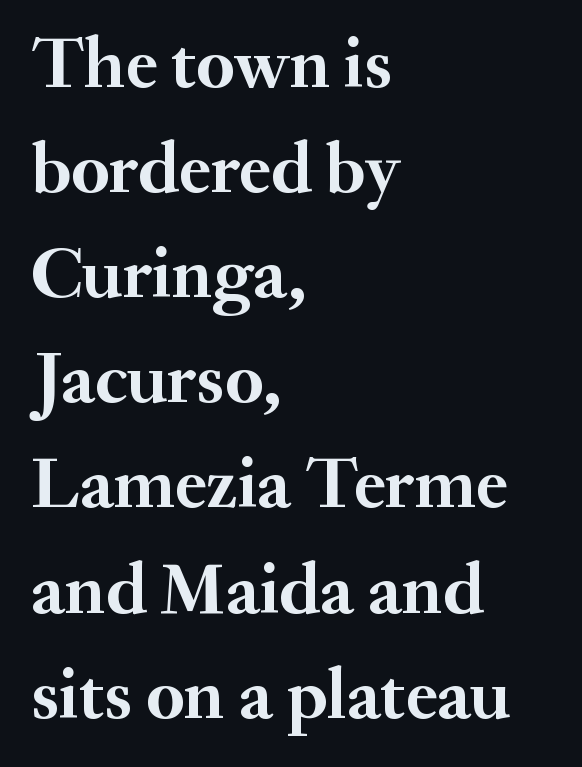
The setting favours the left margin, as ordinary paragraphs usually do. Regarding leading, the lines here are spaced in the standard way. This rendering employs a face with finishing strokes, i.e., a serif. The letters advance in unequal steps, a hallmark of proportional type. Descender tails drop into unmarked territory.
